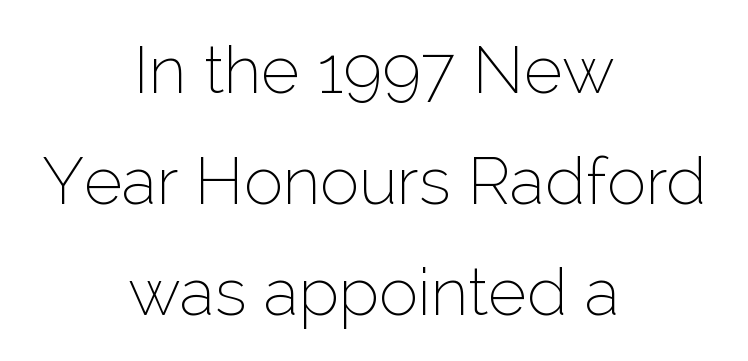
The image shows 66 px thin sans-serif type, upright; set centered, normal line spacing (1.68x), normal letter spacing, not underlined; low stroke contrast and a medium x-height.
